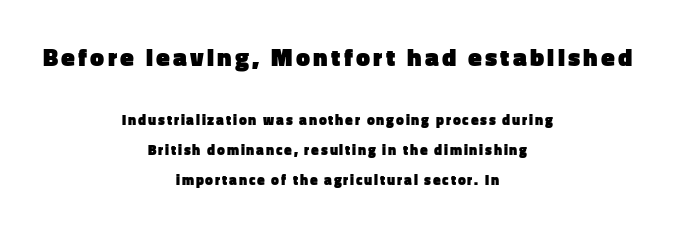
The image shows 25 px bold type, upright; set centered, loose line spacing (2.14x), not underlined; the first (top) block is 1.79x larger.
